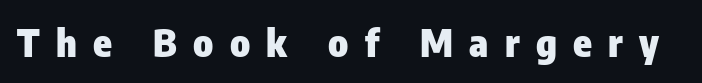
Q: Is the text bold? A: Yes.
Q: Is the text italic (slanted)? A: No, it is upright.
Q: Is the typeface a serif or a sans-serif typeface? A: Sans-serif.
Q: Is the text underlined? A: No.
Q: Is the spacing between letters normal or unusually wide? A: Unusually wide.
Q: Width (condensed, normal, or wide)? A: Condensed.
Q: Stroke contrast? A: Low.
Q: x-height? A: Medium.
Q: Monospaced? A: No.
